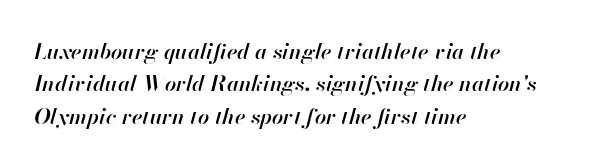
The image shows 22 px text type, italic (leaning right); set left-aligned, normal line spacing (1.47x), normal letter spacing, not underlined.
